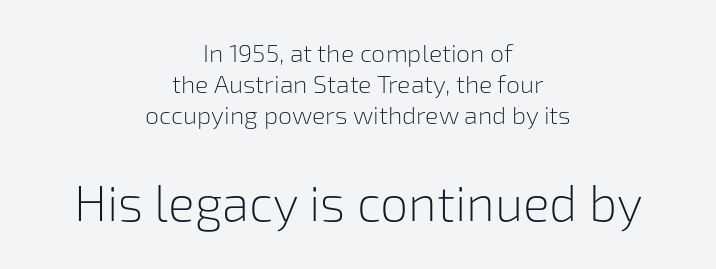
The image shows 50 px light sans-serif type, upright; set centered, normal line spacing (1.25x), normal letter spacing, not underlined; the second (bottom) block is 2.0x larger; low stroke contrast and a medium x-height.
